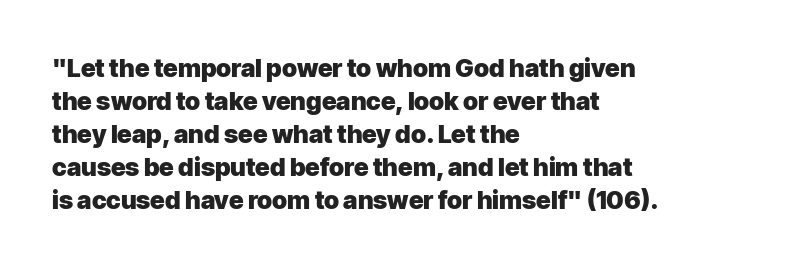
{"italic": "no", "bold": "yes", "underline": "no", "align": "left", "line_spacing": "normal", "line_spacing_ratio": 1.32, "letter_spacing": "normal", "letter_spacing_em": 0.0, "glyph_px": 25}
